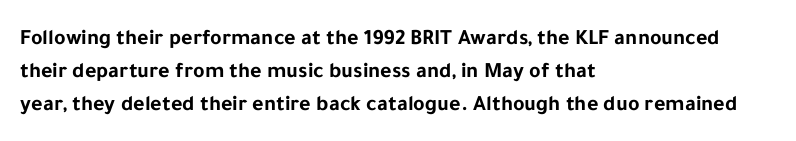
Leading matches the norm, producing a regular column. The area under the type is left untouched. Does extra space separate the letters? No, they use regular spacing. These lines were composed using upright roman letters.
